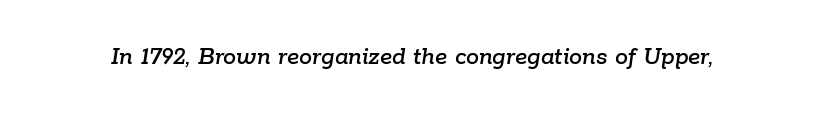
Q: Is the text italic (slanted)? A: Yes, it leans right by about 9 degrees.
Q: Is the text underlined? A: No.
Q: Is the spacing between letters normal or unusually wide? A: Normal.
